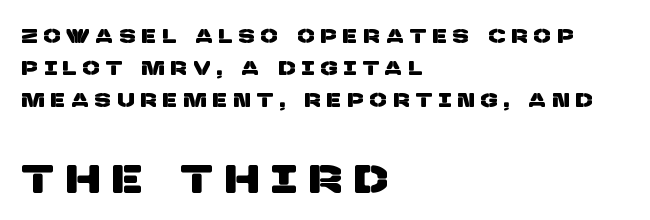
Q: Is the typeface a serif or a sans-serif typeface? A: Sans-serif.
Q: Is the text underlined? A: No.
Q: How is the paragraph aligned? A: Left-aligned.
Q: Is the spacing between letters normal or unusually wide? A: Unusually wide.
Q: Is the spacing between lines tight, normal or loose? A: Normal.
Q: Which block of text is set in a larger size, the first (top) or the second (bottom)? A: The second (bottom) one.
Q: Width (condensed, normal, or wide)? A: Normal.
Q: Stroke contrast? A: Low.
Q: x-height? A: Large.
Q: Monospaced? A: No.
